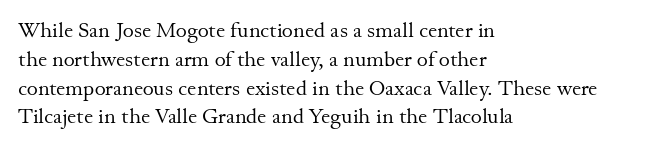
{"italic": "no", "bold": "no", "underline": "no", "align": "left", "line_spacing": "normal", "line_spacing_ratio": 1.37, "letter_spacing": "normal", "letter_spacing_em": 0.0, "glyph_px": 21}
